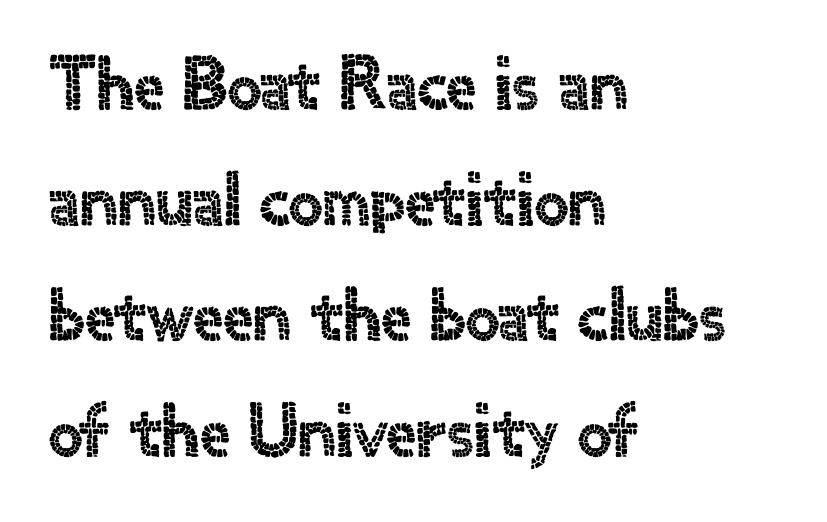
The image shows 76 px sans-serif type, upright; set left-aligned, normal line spacing (1.52x), normal letter spacing, not underlined; a small x-height.
